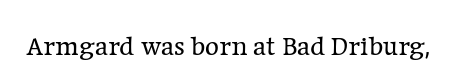
{"italic": "no", "bold": "no", "underline": "no", "letter_spacing": "normal", "letter_spacing_em": 0.0, "glyph_px": 27}
